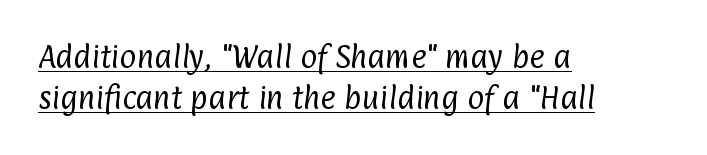
{"bold": "no", "underline": "yes", "align": "left", "line_spacing": "normal", "line_spacing_ratio": 1.57, "letter_spacing": "normal", "letter_spacing_em": 0.0, "glyph_px": 26}
